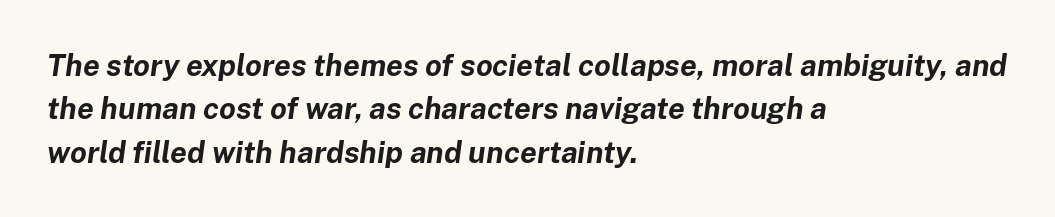
Observe the lean: these are italic letterforms. In CSS terms this would be text-align: left. Descenders are the only things crossing below the line. What stands out about the letter spacing? Nothing — it is the standard amount. The lines sit at an ordinary, default distance from one another. Varying glyph widths throughout — classic text-font behaviour.
